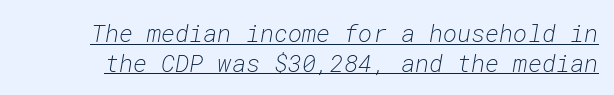
Think standard paragraph weight, or any step lighter than that. The rendering applies a slant to the glyphs. This rendering leaves character spacing at its baseline value. The string is rendered with underlining switched on.
